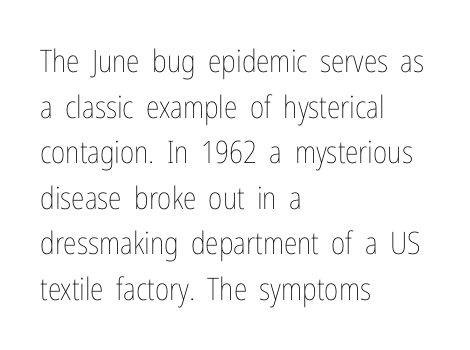
Looks like regular typesetting: each glyph gets only the width it needs. Tracking here is standard; glyphs follow each other at the usual distance. The passage shown is not bold in any degree. Quick note: underline off. The compositor pushed each line to the left boundary. Upright lettering throughout.
